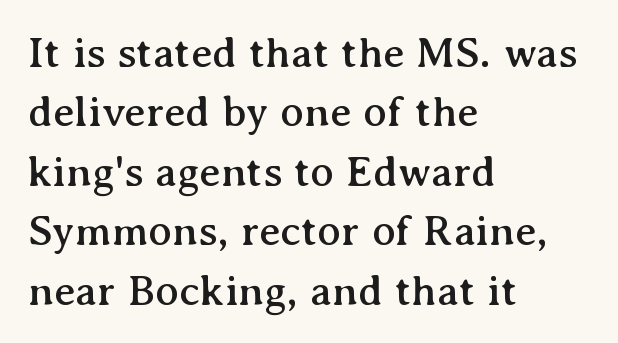
Q: Is the text italic (slanted)? A: No, it is upright.
Q: Is the typeface a serif or a sans-serif typeface? A: Serif.
Q: Is the text underlined? A: No.
Q: How is the paragraph aligned? A: Left-aligned.
Q: Is the spacing between letters normal or unusually wide? A: Normal.
Q: Is the spacing between lines tight, normal or loose? A: Normal.
Q: Width (condensed, normal, or wide)? A: Normal.
Q: Stroke contrast? A: Medium.
Q: x-height? A: Medium.
Q: Monospaced? A: No.
